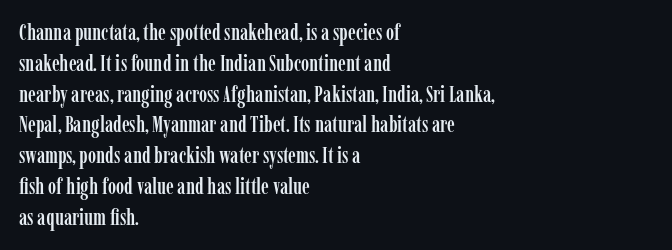
{"italic": "no", "underline": "no", "align": "left", "line_spacing": "normal", "line_spacing_ratio": 1.4, "letter_spacing": "normal", "letter_spacing_em": 0.0, "glyph_px": 22}
